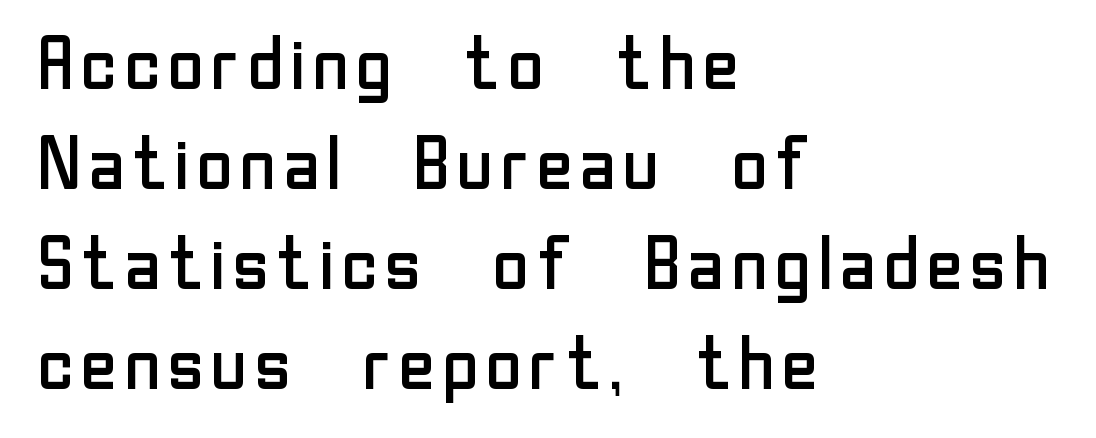
The image shows 74 px regular-weight sans-serif type, upright; set left-aligned, normal line spacing (1.35x), normal letter spacing, not underlined; low stroke contrast and a medium x-height.
